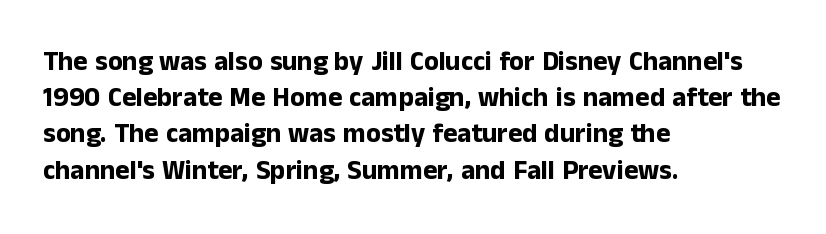
Does the weight exceed regular? Yes, all the way to bold. Inter-character spacing is left at the font's built-in metrics. If you drew a ruler down the left edge, every line would touch it. Only glyphs here, with clear space below each row. This sample keeps an unexceptional amount of space between lines.
